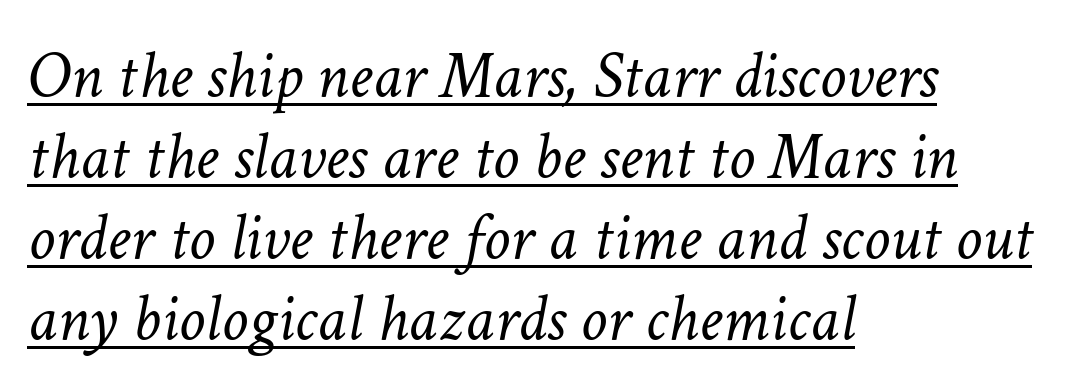
Q: Is the text bold? A: No.
Q: Is the text italic (slanted)? A: Yes, it leans right by about 11 degrees.
Q: Is the text underlined? A: Yes.
Q: How is the paragraph aligned? A: Left-aligned.
Q: Is the spacing between letters normal or unusually wide? A: Normal.
Q: Width (condensed, normal, or wide)? A: Normal.
Q: Stroke contrast? A: Low.
Q: x-height? A: Medium.
Q: Monospaced? A: No.
